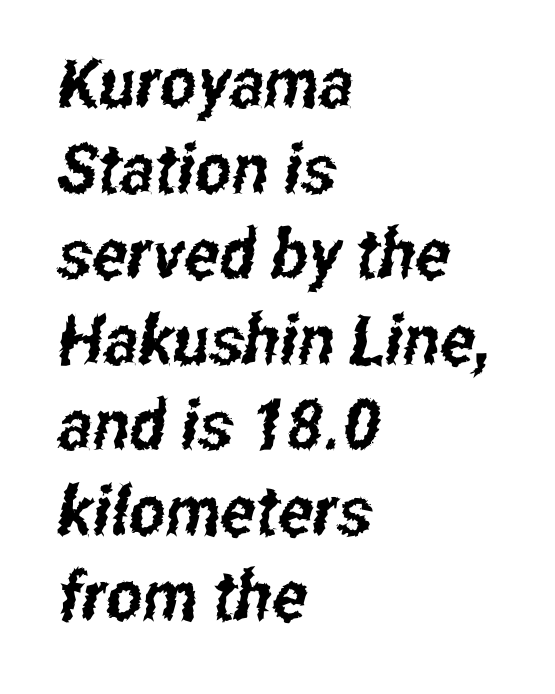
{"serif": "no", "width": "condensed", "stroke_contrast": "low", "x_height": "medium", "monospaced": "no", "underline": "no", "align": "left", "line_spacing_ratio": 1.24, "letter_spacing": "normal", "letter_spacing_em": 0.0, "glyph_px": 69}
